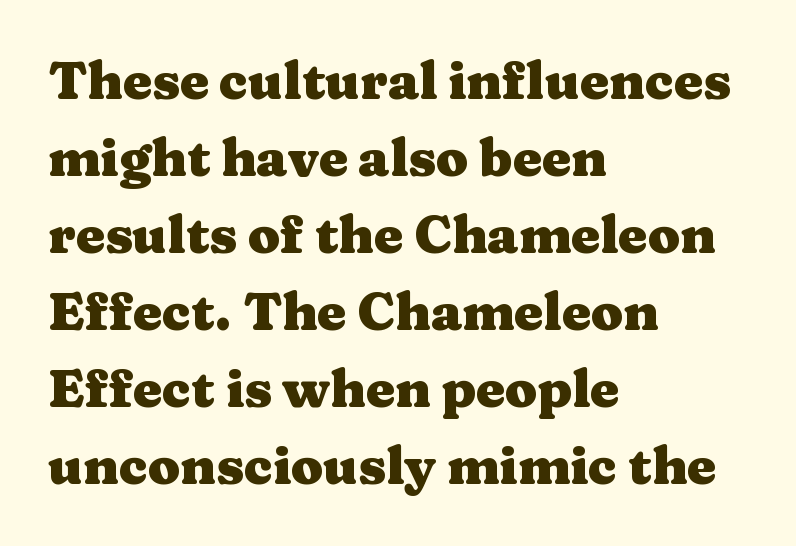
{"serif": "yes", "italic": "no", "bold": "yes", "weight": "heavy", "width": "wide", "stroke_contrast": "medium", "x_height": "medium", "monospaced": "no", "underline": "no", "align": "left", "line_spacing": "normal", "line_spacing_ratio": 1.48, "letter_spacing": "normal", "letter_spacing_em": 0.0, "glyph_px": 52}
